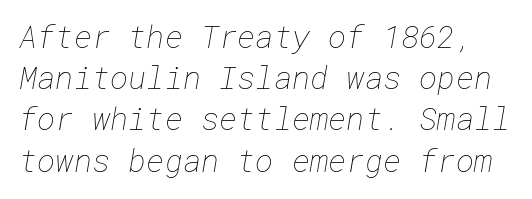
Q: Is the text bold? A: No.
Q: Is the text underlined? A: No.
Q: Is the spacing between letters normal or unusually wide? A: Normal.
Q: Is the spacing between lines tight, normal or loose? A: Normal.
Q: Width (condensed, normal, or wide)? A: Normal.
Q: Stroke contrast? A: Low.
Q: x-height? A: Medium.
